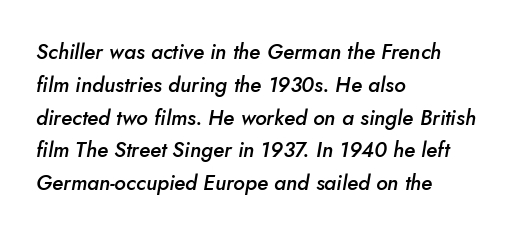
{"italic": "yes", "lean": "right", "slant_degrees": 5, "bold": "semi", "underline": "no", "align": "left", "line_spacing": "normal", "line_spacing_ratio": 1.56, "letter_spacing": "normal", "letter_spacing_em": 0.0, "glyph_px": 21}
